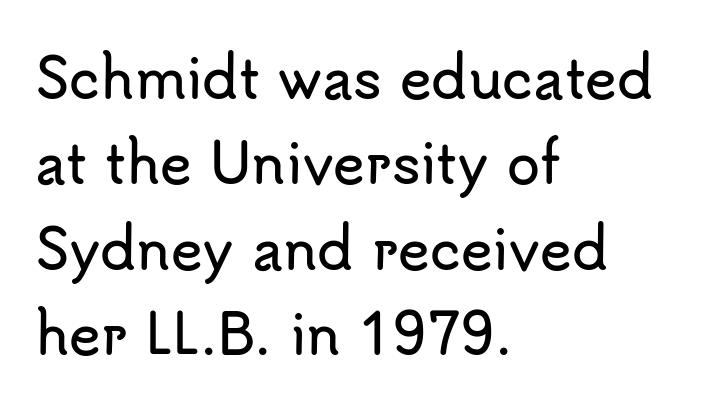
Style check: upright. This sample uses a sans-serif face. The rows are spaced the way most documents space them. The passage shown is typed in a proportional face where columns would drift.
